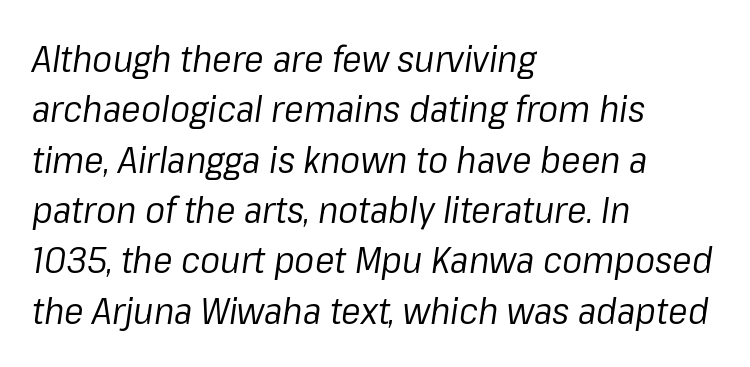
The image shows 37 px regular-weight type, italic (leaning right); set left-aligned, normal line spacing (1.36x), normal letter spacing, not underlined; low stroke contrast and a medium x-height.
